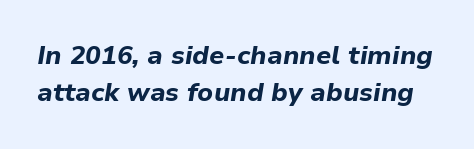
Q: Is the text bold? A: Yes.
Q: Is the text italic (slanted)? A: Yes, it leans right by about 9 degrees.
Q: Is the text underlined? A: No.
Q: Is the spacing between letters normal or unusually wide? A: Normal.
Q: Is the spacing between lines tight, normal or loose? A: Normal.
